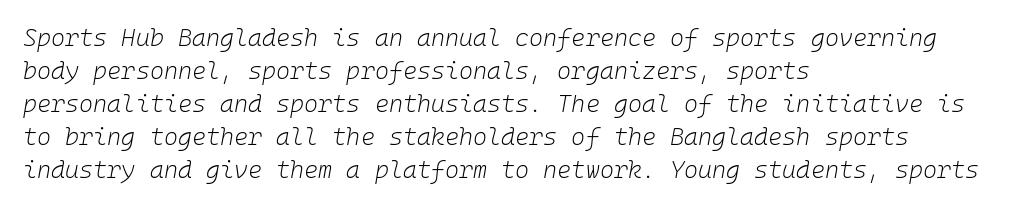
Q: Is the text bold? A: No.
Q: Is the text italic (slanted)? A: Yes, it leans right by about 10 degrees.
Q: Is the text underlined? A: No.
Q: How is the paragraph aligned? A: Left-aligned.
Q: Is the spacing between letters normal or unusually wide? A: Normal.
Q: Is the spacing between lines tight, normal or loose? A: Normal.
